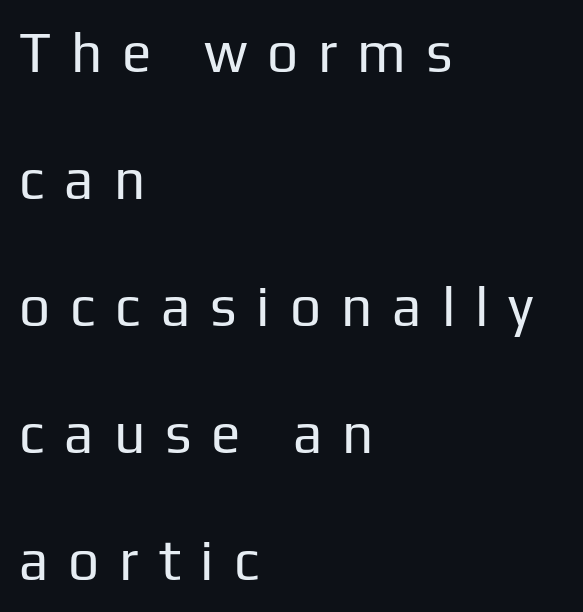
{"serif": "no", "italic": "no", "bold": "no", "weight": "regular", "width": "normal", "stroke_contrast": "low", "x_height": "medium", "monospaced": "no", "underline": "no", "align": "left", "line_spacing": "loose", "line_spacing_ratio": 2.31, "letter_spacing": "wide", "letter_spacing_em": 0.36, "glyph_px": 55}
